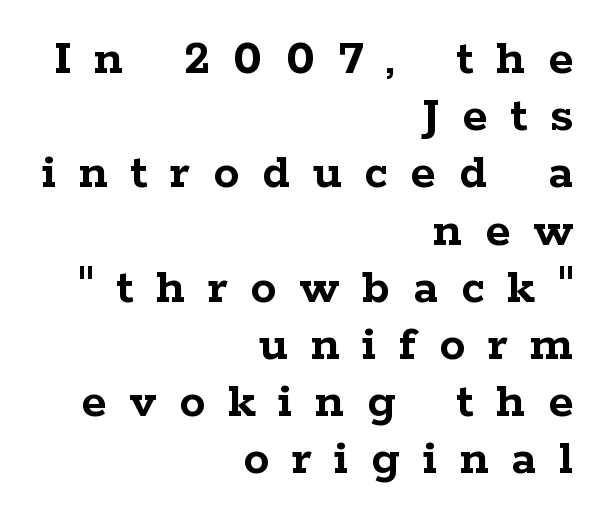
Q: Is the text bold? A: Yes.
Q: Is the text italic (slanted)? A: No, it is upright.
Q: Is the typeface a serif or a sans-serif typeface? A: Serif.
Q: Is the text underlined? A: No.
Q: How is the paragraph aligned? A: Right-aligned.
Q: Is the spacing between letters normal or unusually wide? A: Unusually wide.
Q: Is the spacing between lines tight, normal or loose? A: Tight.
Q: Width (condensed, normal, or wide)? A: Wide.
Q: Stroke contrast? A: Low.
Q: x-height? A: Medium.
Q: Monospaced? A: No.
